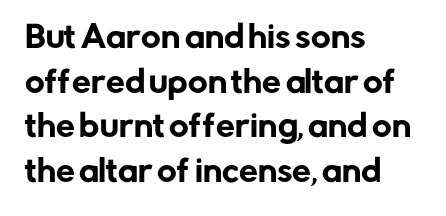
{"serif": "no", "italic": "no", "width": "normal", "stroke_contrast": "low", "x_height": "medium", "monospaced": "no", "underline": "no", "align": "left", "line_spacing": "normal", "line_spacing_ratio": 1.49, "letter_spacing": "normal", "letter_spacing_em": 0.0, "glyph_px": 30}
